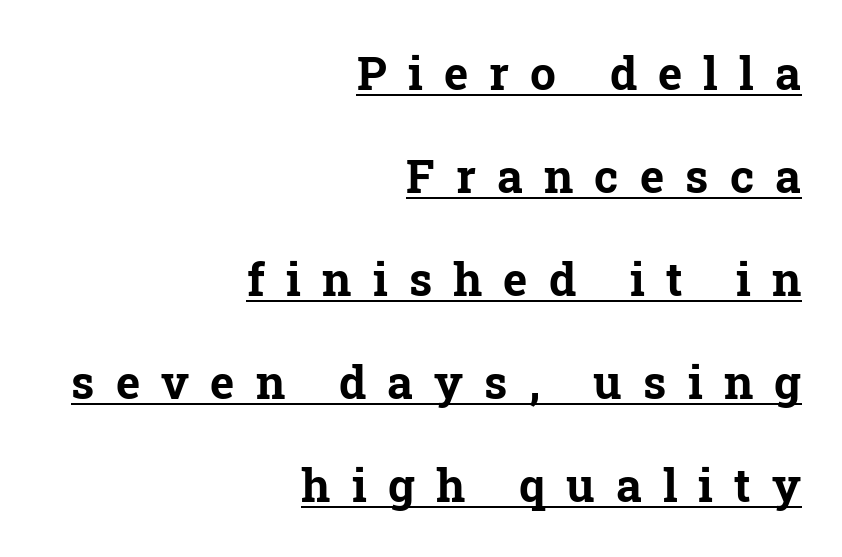
Observe the serifs anchoring each vertical stroke in this sample. Successive baselines arrive slowly, with a big drop between each. A baseline rule has been typeset under these characters. The rendering uses natural spacing where letterforms have individual widths. This rendering uses right alignment, leaving the left contour irregular.
